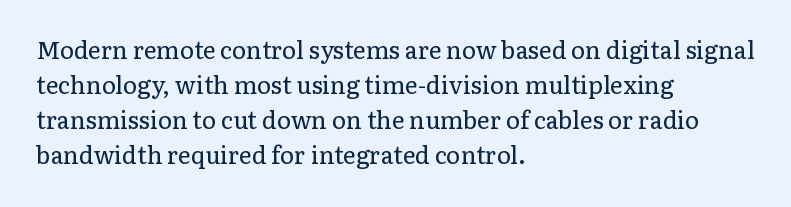
The image shows 24 px text type, upright; set left-aligned, normal line spacing (1.46x), normal letter spacing, not underlined.
